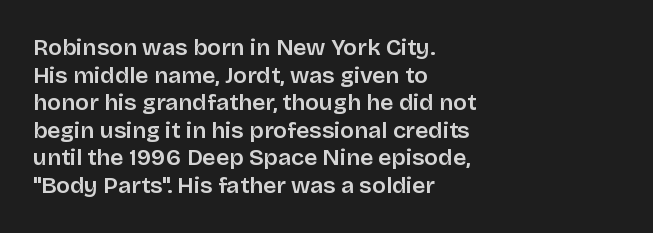
Q: Is the text italic (slanted)? A: No, it is upright.
Q: Is the text underlined? A: No.
Q: How is the paragraph aligned? A: Left-aligned.
Q: Is the spacing between letters normal or unusually wide? A: Normal.
